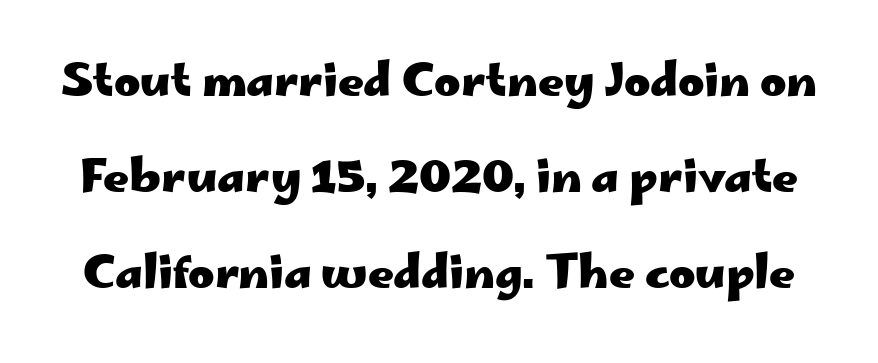
{"serif": "no", "italic": "no", "bold": "yes", "weight": "heavy", "width": "wide", "stroke_contrast": "low", "x_height": "small", "monospaced": "no", "underline": "no", "line_spacing": "loose", "line_spacing_ratio": 2.13, "letter_spacing": "normal", "letter_spacing_em": 0.0, "glyph_px": 45}
